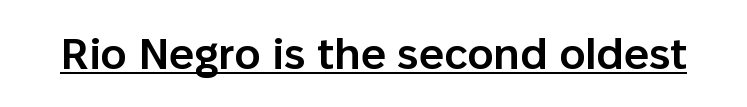
The image shows 44 px semibold sans-serif type, upright; set normal letter spacing, underlined; low stroke contrast and a medium x-height.
